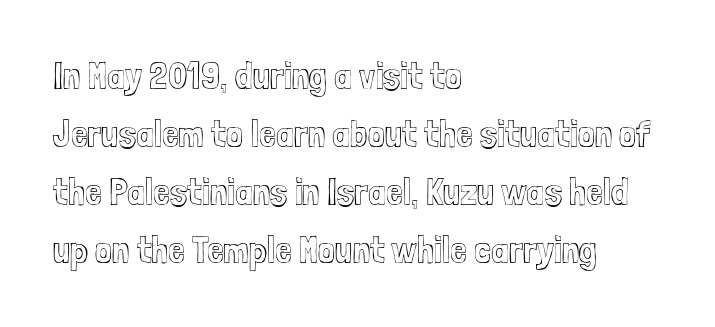
The image shows 38 px condensed type, upright; set left-aligned, normal line spacing (1.53x), normal letter spacing, not underlined; a medium x-height.
